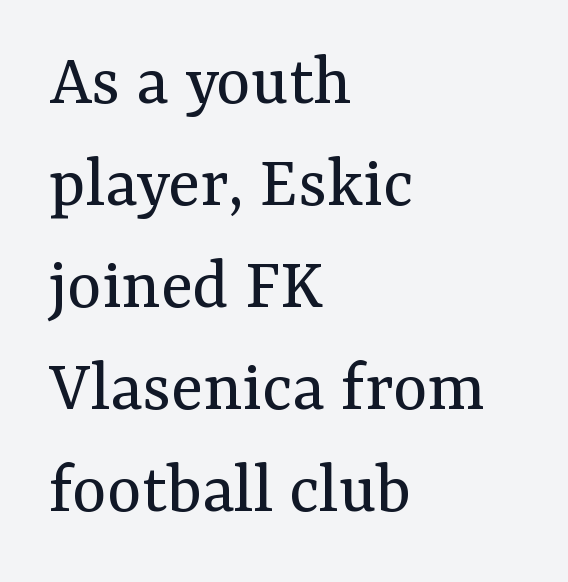
{"serif": "yes", "italic": "no", "bold": "no", "weight": "regular", "width": "normal", "stroke_contrast": "medium", "x_height": "medium", "monospaced": "no", "underline": "no", "align": "left", "line_spacing": "normal", "line_spacing_ratio": 1.38, "letter_spacing": "normal", "letter_spacing_em": 0.0, "glyph_px": 74}
